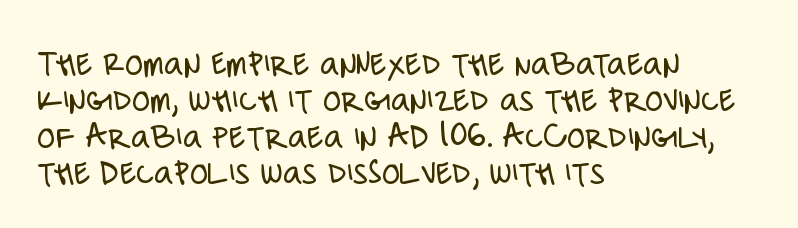
{"serif": "no", "italic": "no", "bold": "no", "weight": "light", "width": "condensed", "stroke_contrast": "low", "x_height": "large", "monospaced": "no", "underline": "no", "align": "left", "line_spacing": "tight", "line_spacing_ratio": 0.98, "letter_spacing": "normal", "letter_spacing_em": 0.0, "glyph_px": 37}
